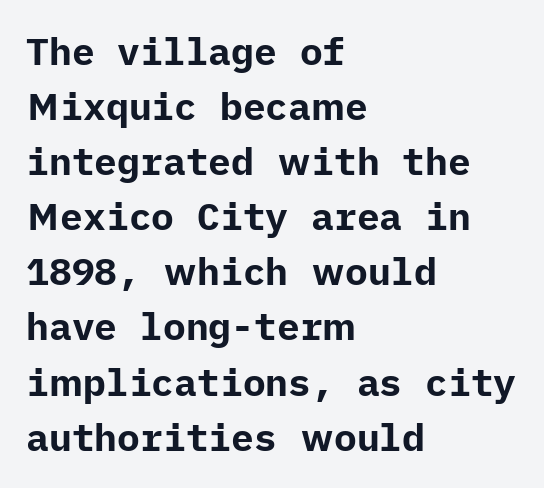
Q: Is the text bold? A: Yes.
Q: Is the text italic (slanted)? A: No, it is upright.
Q: Is the typeface a serif or a sans-serif typeface? A: Sans-serif.
Q: Is the text underlined? A: No.
Q: How is the paragraph aligned? A: Left-aligned.
Q: Is the spacing between letters normal or unusually wide? A: Normal.
Q: Is the spacing between lines tight, normal or loose? A: Normal.
Q: Width (condensed, normal, or wide)? A: Normal.
Q: Stroke contrast? A: Low.
Q: x-height? A: Medium.
